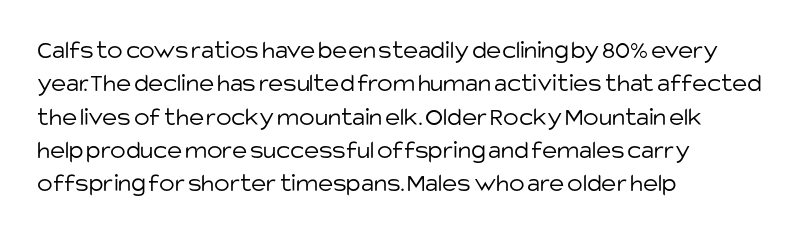
Compared with typical paragraphs, the rows here are spaced about the same. The letters stand straight up with perfectly vertical stems. Short and long lines alike share a common starting point at left. Is the stroke heavy? The answer is a plain regular-or-lighter. In terms of letterspacing, this is plain default setting. Just letters on the line, the space beneath them empty.
